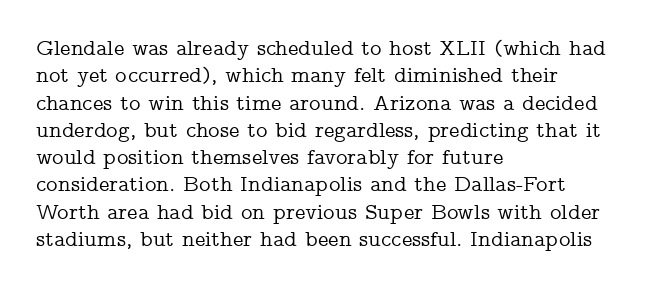
Q: Is the text italic (slanted)? A: No, it is upright.
Q: Is the text underlined? A: No.
Q: How is the paragraph aligned? A: Left-aligned.
Q: Is the spacing between letters normal or unusually wide? A: Normal.
